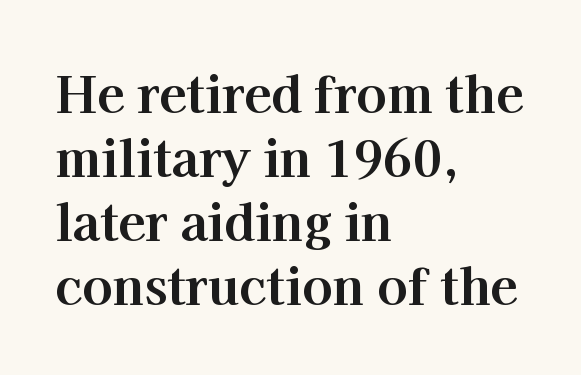
The image shows 50 px bold serif type, upright; set left-aligned, normal line spacing (1.28x), normal letter spacing, not underlined; high stroke contrast and a medium x-height.
